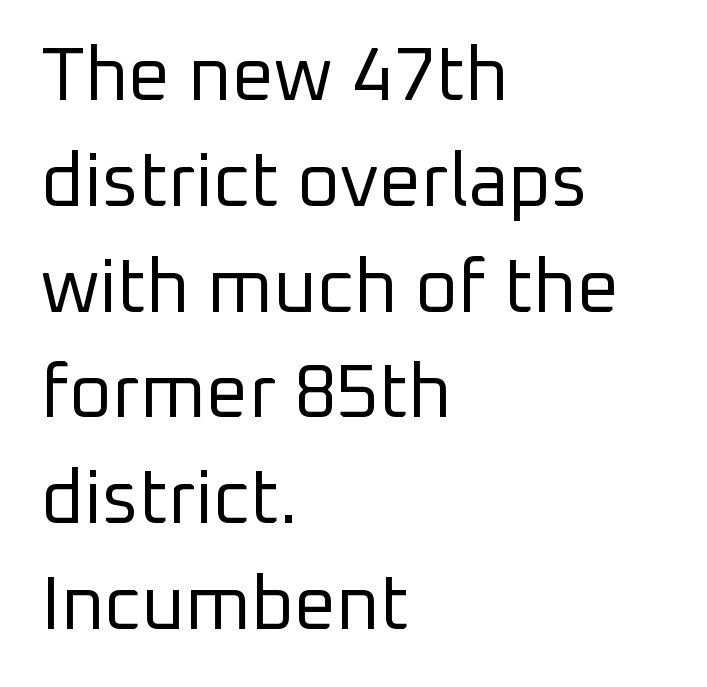
The image shows 74 px regular-weight sans-serif type, upright; set left-aligned, normal line spacing (1.43x), normal letter spacing, not underlined; low stroke contrast and a medium x-height.
